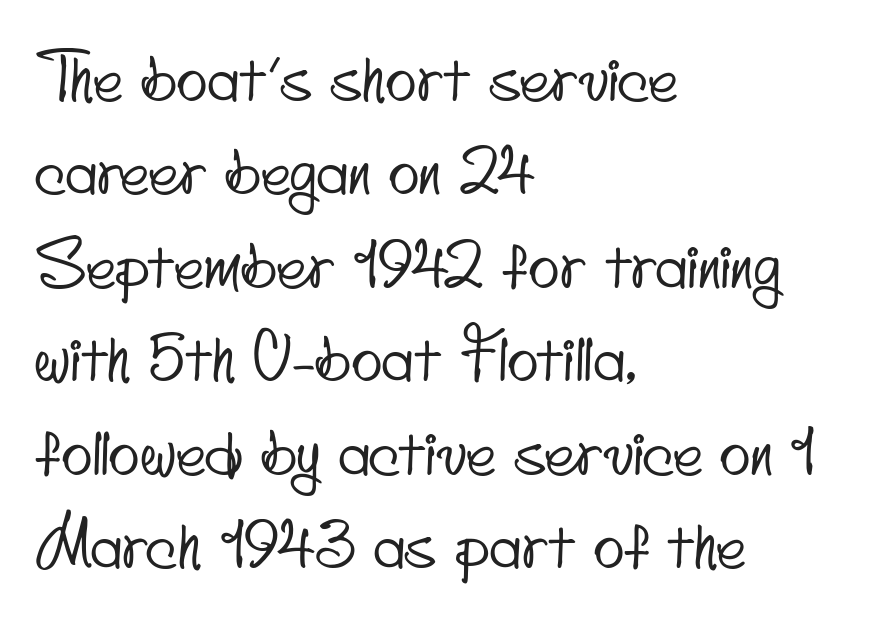
Q: Is the typeface a serif or a sans-serif typeface? A: Sans-serif.
Q: Is the text underlined? A: No.
Q: How is the paragraph aligned? A: Left-aligned.
Q: Is the spacing between letters normal or unusually wide? A: Normal.
Q: Is the spacing between lines tight, normal or loose? A: Normal.
Q: Width (condensed, normal, or wide)? A: Condensed.
Q: Stroke contrast? A: Low.
Q: x-height? A: Small.
Q: Monospaced? A: No.
